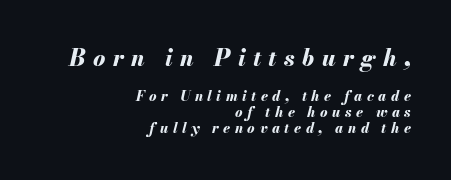
The image shows 23 px bold type, italic (leaning right); set right-aligned, tight line spacing (1.15x), unusually wide letter spacing (+0.32 em), not underlined; the first (top) block is 1.64x larger.
